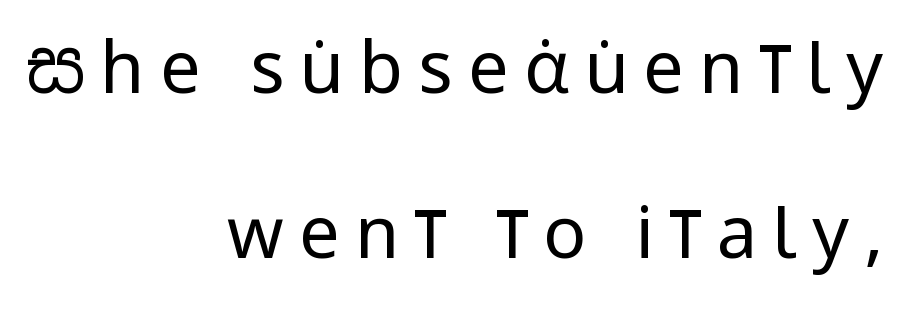
The image shows 72 px regular-weight, condensed sans-serif type, upright; set right-aligned, loose line spacing (2.29x), unusually wide letter spacing (+0.21 em), not underlined; low stroke contrast and a large x-height.
